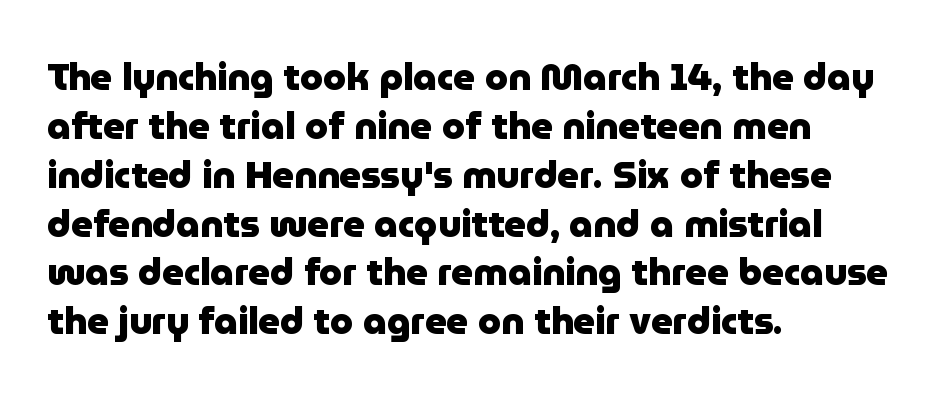
A clean baseline with only descenders dipping below it. The type is set solid horizontally, with unmodified tracking. The lines sit at an ordinary, default distance from one another. As a designer I'd log this as weight 700, bold. Each letter keeps its own natural width here, so spacing adapts to shape. The specimen reads as upright at a glance.
